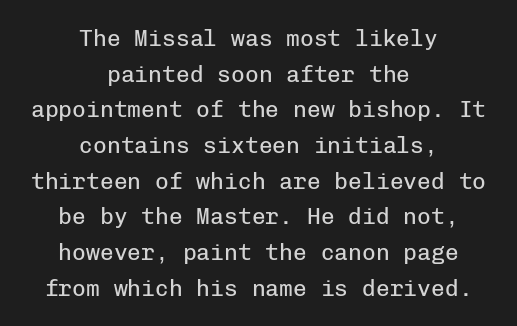
{"italic": "no", "bold": "no", "underline": "no", "align": "center", "line_spacing": "normal", "line_spacing_ratio": 1.55, "letter_spacing": "normal", "letter_spacing_em": 0.0, "glyph_px": 23}
